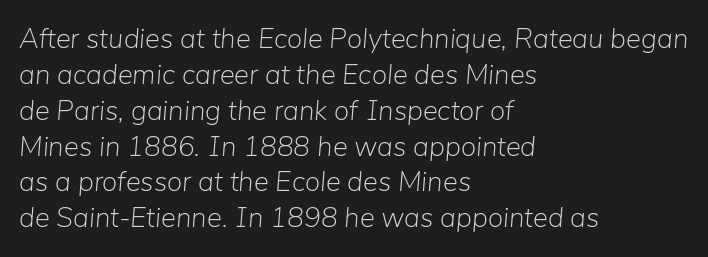
{"italic": "yes", "lean": "right", "slant_degrees": 5, "bold": "no", "weight": "light", "width": "normal", "stroke_contrast": "low", "x_height": "medium", "monospaced": "no", "underline": "no", "align": "left", "line_spacing": "normal", "line_spacing_ratio": 1.28, "letter_spacing": "normal", "letter_spacing_em": 0.0, "glyph_px": 28}
